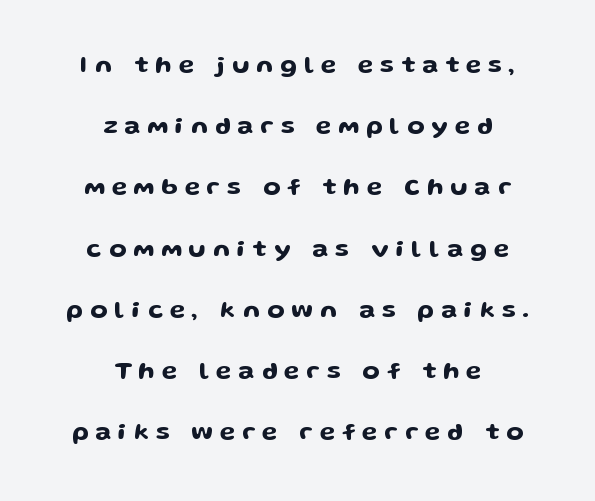
{"italic": "no", "underline": "no", "align": "center", "line_spacing": "loose", "line_spacing_ratio": 2.45, "letter_spacing": "wide", "letter_spacing_em": 0.28, "glyph_px": 25}
